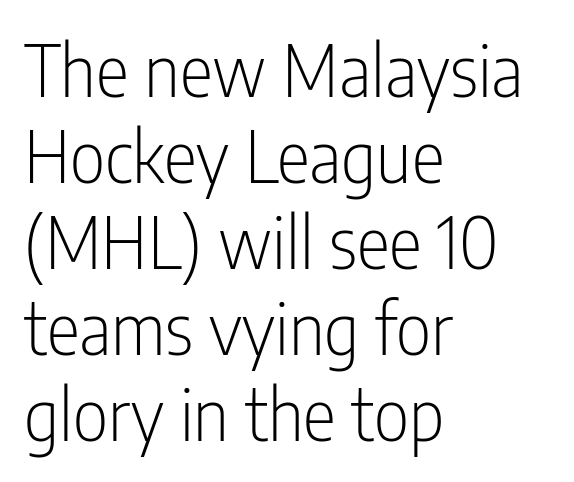
The image shows 70 px light, condensed sans-serif type, upright; set left-aligned, line spacing 1.23x, normal letter spacing, not underlined; low stroke contrast and a medium x-height.
